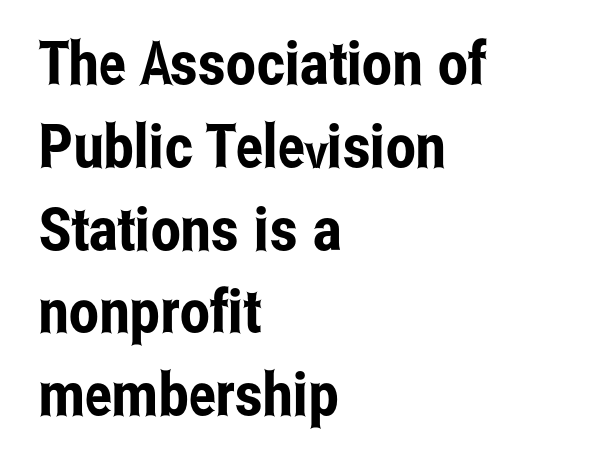
The image shows 60 px condensed sans-serif type, upright; set left-aligned, normal line spacing (1.38x), normal letter spacing, not underlined; low stroke contrast and a medium x-height.
